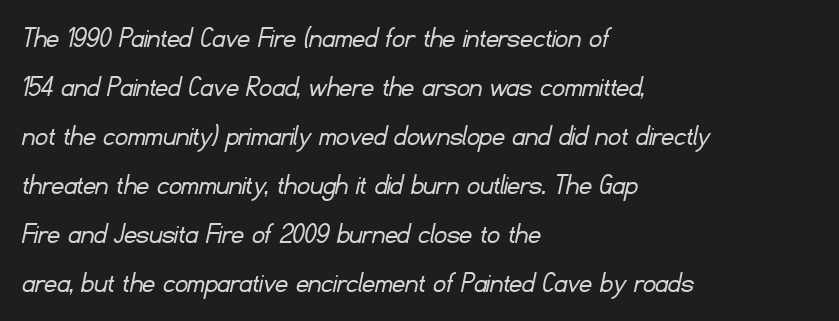
Note the varied advance widths — an 'i' is clearly narrower than an 'm'. Observe the absence of serifs on each vertical stroke in this sample. Each line starts at the same left margin while the right side varies. The type is set solid horizontally, with unmodified tracking. This block has exactly the height ordinary leading produces. A bare baseline throughout the passage.
